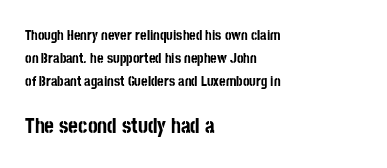
{"italic": "no", "bold": "yes", "underline": "no", "align": "left", "line_spacing": "normal", "line_spacing_ratio": 1.64, "letter_spacing": "normal", "letter_spacing_em": 0.0, "larger_block": "second", "size_ratio": 1.5, "glyph_px": 21}
